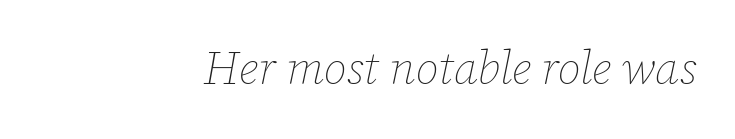
{"italic": "yes", "lean": "right", "slant_degrees": 12, "bold": "no", "weight": "thin", "width": "normal", "stroke_contrast": "low", "x_height": "medium", "monospaced": "no", "underline": "no", "align": "right", "letter_spacing": "normal", "letter_spacing_em": 0.0, "glyph_px": 46}
